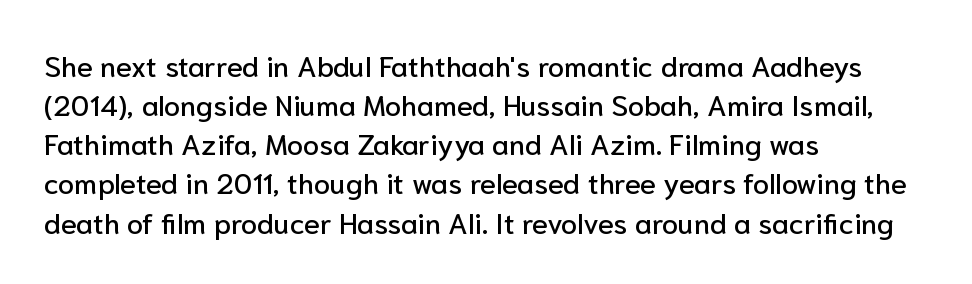
Nobody touched the tracking dial on this one. Words float on clear page, feet unadorned. The letters stand straight up with perfectly vertical stems. The face used here is proportionally spaced, like ordinary book or web type.
